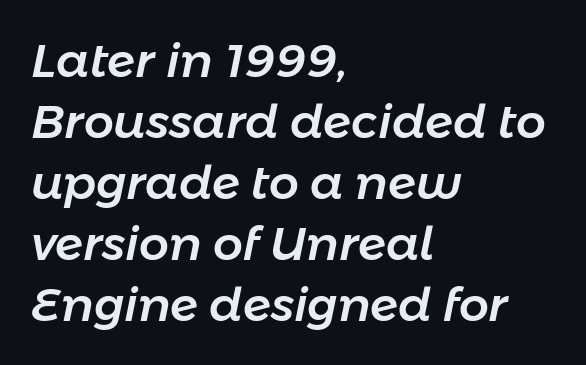
{"italic": "yes", "lean": "right", "slant_degrees": 11, "width": "normal", "stroke_contrast": "low", "x_height": "medium", "monospaced": "no", "underline": "no", "align": "left", "line_spacing": "normal", "line_spacing_ratio": 1.3, "letter_spacing": "normal", "letter_spacing_em": 0.0, "glyph_px": 47}
